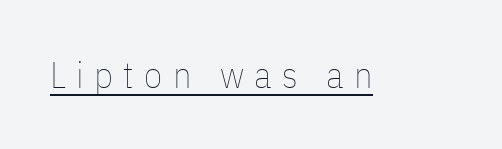
Q: Is the text bold? A: No.
Q: Is the text italic (slanted)? A: No, it is upright.
Q: Is the text underlined? A: Yes.
Q: Is the spacing between letters normal or unusually wide? A: Unusually wide.
Q: Width (condensed, normal, or wide)? A: Condensed.
Q: Stroke contrast? A: Low.
Q: x-height? A: Medium.
Q: Monospaced? A: No.
